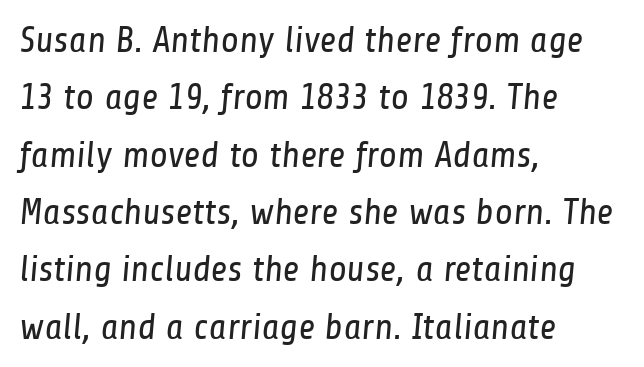
{"serif": "no", "bold": "no", "weight": "regular", "width": "condensed", "stroke_contrast": "low", "x_height": "medium", "monospaced": "no", "underline": "no", "align": "left", "line_spacing": "normal", "line_spacing_ratio": 1.55, "letter_spacing": "normal", "letter_spacing_em": 0.0, "glyph_px": 37}
